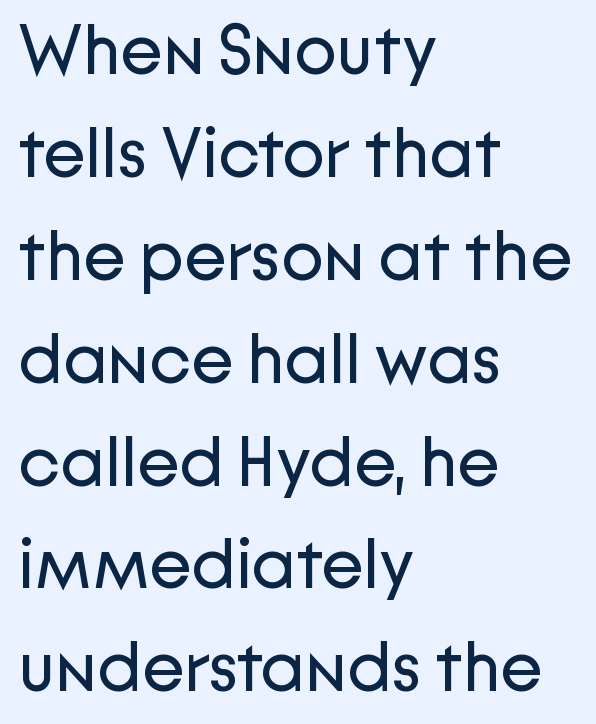
Horizontal bands of white between lines are of average thickness. Vertical stems look standard width or narrower in stroke. The text block is weighted toward the left margin, trailing off unevenly rightward. What stands out about the letter spacing? Nothing — it is the standard amount. Posture: straight, roman, zero tilt.
